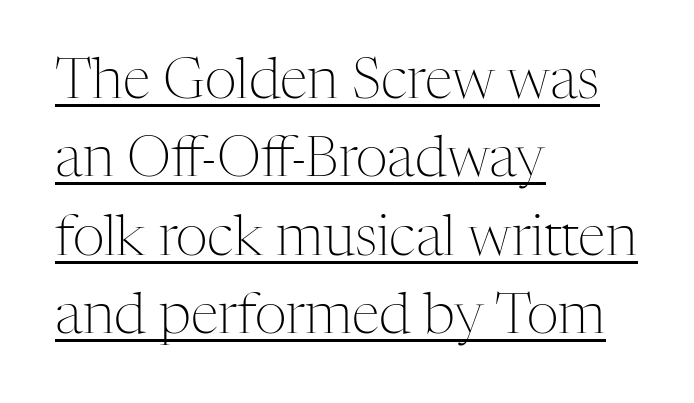
Which margin do the lines hug? The left one — the right edge is uneven. No extra ink here — the face is not bold. Posture: vertical. A normal amount of white space separates one row of letters from the next. Students, observe the line beneath the letters — that is underlining.
